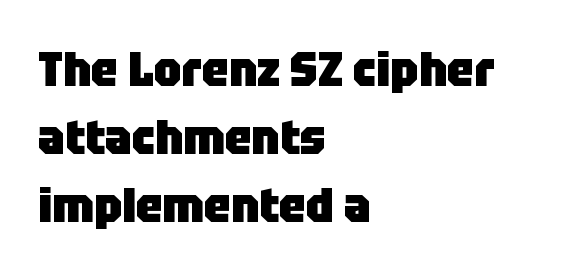
The image shows 48 px heavy sans-serif type, upright; set left-aligned, normal line spacing (1.42x), normal letter spacing, not underlined; low stroke contrast and a large x-height.
